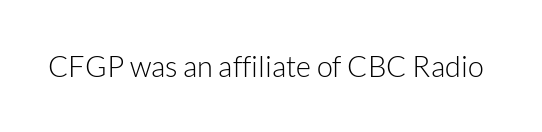
Q: Is the text bold? A: No.
Q: Is the text italic (slanted)? A: No, it is upright.
Q: Is the typeface a serif or a sans-serif typeface? A: Sans-serif.
Q: Is the text underlined? A: No.
Q: Is the spacing between letters normal or unusually wide? A: Normal.
Q: Width (condensed, normal, or wide)? A: Normal.
Q: Stroke contrast? A: Low.
Q: x-height? A: Medium.
Q: Monospaced? A: No.
